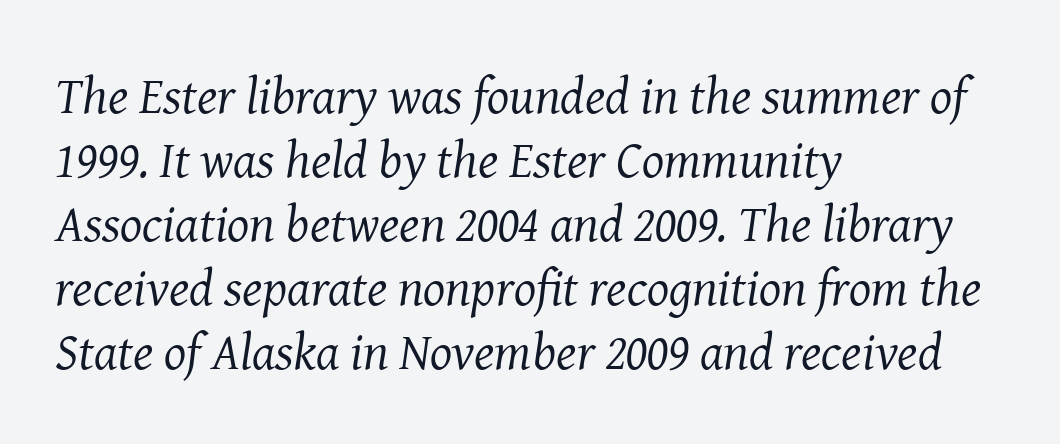
Check the space under the baseline: it is left empty. Proportional: the letters do not fall into vertical columns. The specimen reads as italic at a glance. This sample uses a serif face.
